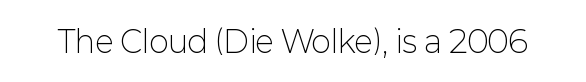
{"serif": "no", "italic": "no", "bold": "no", "weight": "light", "width": "normal", "stroke_contrast": "low", "x_height": "medium", "monospaced": "no", "underline": "no", "letter_spacing": "normal", "letter_spacing_em": 0.0, "glyph_px": 30}
